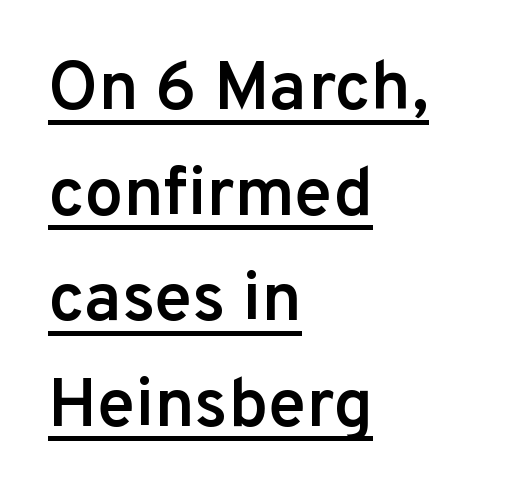
The image shows 69 px semibold sans-serif type, upright; set left-aligned, normal line spacing (1.53x), normal letter spacing, underlined; low stroke contrast and a medium x-height.
